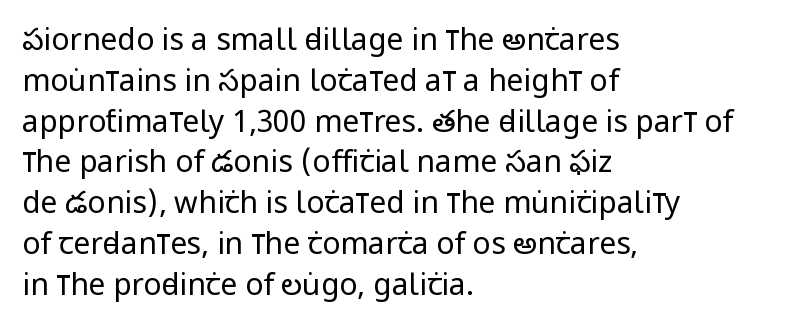
{"serif": "no", "italic": "no", "bold": "no", "weight": "regular", "width": "condensed", "stroke_contrast": "low", "x_height": "large", "monospaced": "no", "underline": "no", "align": "left", "line_spacing": "normal", "line_spacing_ratio": 1.36, "letter_spacing": "normal", "letter_spacing_em": 0.0, "glyph_px": 30}
